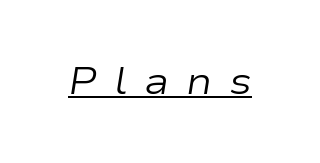
Q: Is the text bold? A: No.
Q: Is the text italic (slanted)? A: Yes, it leans right by about 9 degrees.
Q: Is the text underlined? A: Yes.
Q: Is the spacing between letters normal or unusually wide? A: Unusually wide.
Q: Width (condensed, normal, or wide)? A: Wide.
Q: Stroke contrast? A: Low.
Q: x-height? A: Medium.
Q: Monospaced? A: No.
